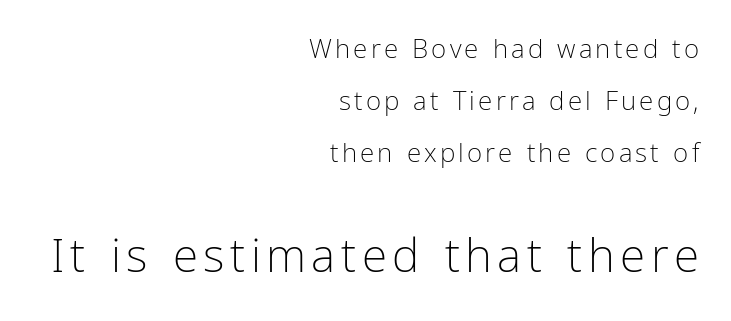
Note the varied advance widths — an 'i' is clearly narrower than an 'm'. Does the type have serifs? No, each stem ends abruptly. A typesetter would call this leading open, well beyond the default. Beneath every word, the page is bare. The rendering anchors every line to the right-hand side.
